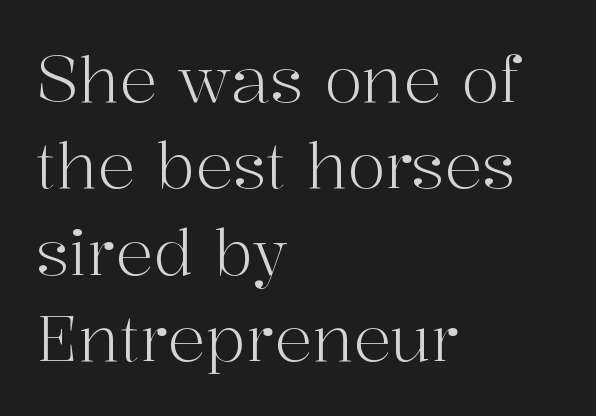
Q: Is the text bold? A: No.
Q: Is the text italic (slanted)? A: No, it is upright.
Q: Is the typeface a serif or a sans-serif typeface? A: Serif.
Q: Is the text underlined? A: No.
Q: How is the paragraph aligned? A: Left-aligned.
Q: Is the spacing between letters normal or unusually wide? A: Normal.
Q: Is the spacing between lines tight, normal or loose? A: Normal.
Q: Width (condensed, normal, or wide)? A: Normal.
Q: Stroke contrast? A: High.
Q: x-height? A: Medium.
Q: Monospaced? A: No.
